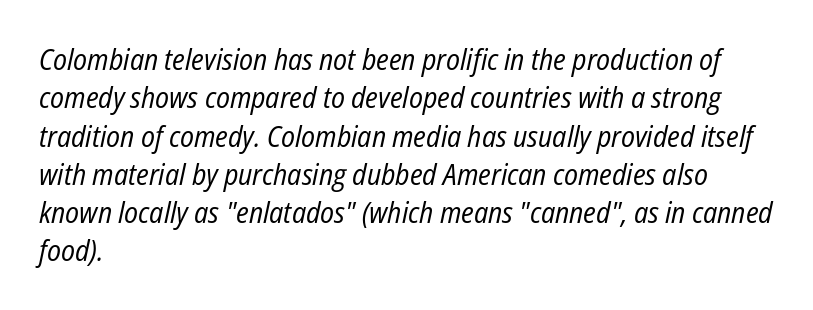
The image shows 29 px regular-weight, condensed type, italic (leaning right); set left-aligned, normal line spacing (1.32x), normal letter spacing, not underlined; low stroke contrast and a medium x-height.
